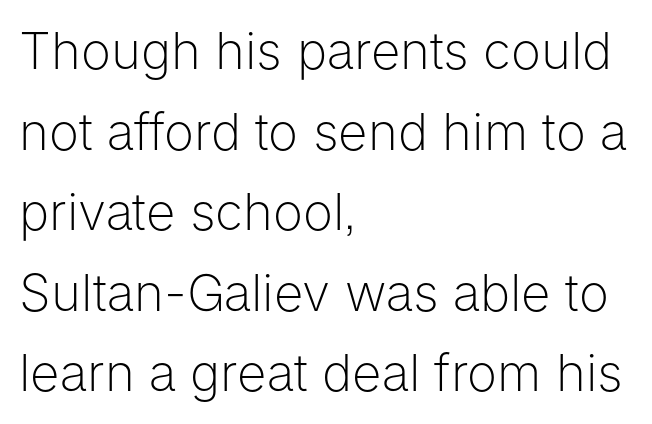
A normal amount of white space separates one row of letters from the next. The strip under each line holds only bare page. What kind of face is this? One without serifs — a sans. Unbolded letterforms with no extra heft.
